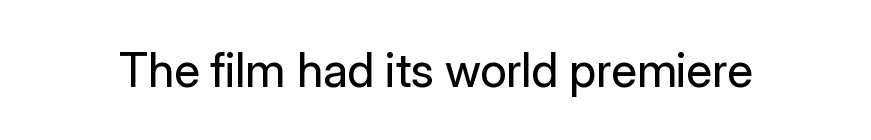
Q: Is the text bold? A: No.
Q: Is the text italic (slanted)? A: No, it is upright.
Q: Is the typeface a serif or a sans-serif typeface? A: Sans-serif.
Q: Is the text underlined? A: No.
Q: Is the spacing between letters normal or unusually wide? A: Normal.
Q: Width (condensed, normal, or wide)? A: Normal.
Q: Stroke contrast? A: Low.
Q: x-height? A: Medium.
Q: Monospaced? A: No.
